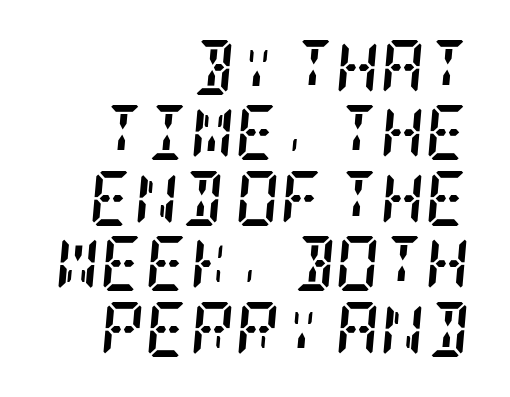
The image shows 55 px semibold, condensed serif type, italic (leaning right); set right-aligned, line spacing 1.19x, normal letter spacing, not underlined; low stroke contrast and a large x-height.
